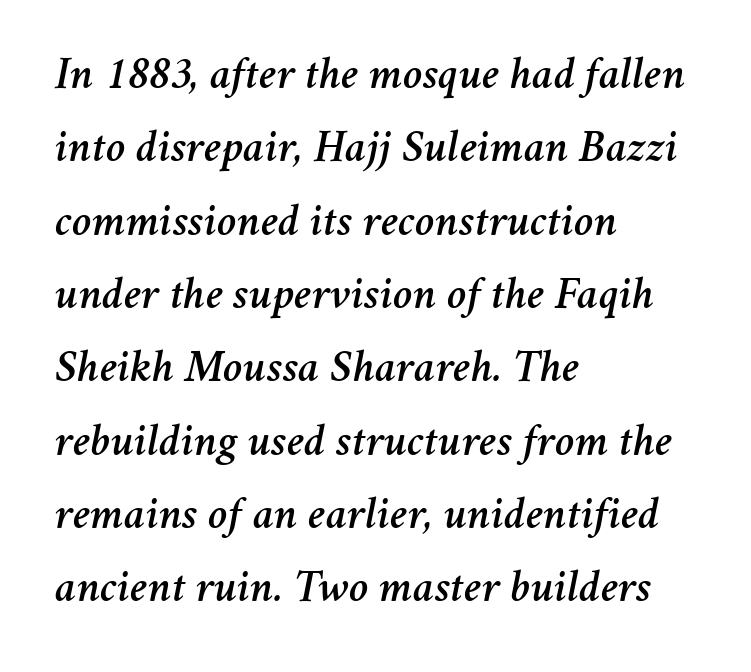
The image shows 47 px text type, italic (leaning right); set left-aligned, normal line spacing (1.56x), normal letter spacing, not underlined; medium stroke contrast and a medium x-height.
